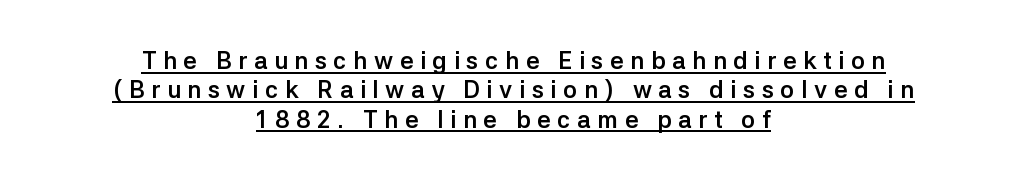
The image shows 24 px bold type, upright; set centered, line spacing 1.22x, unusually wide letter spacing (+0.27 em), underlined.
